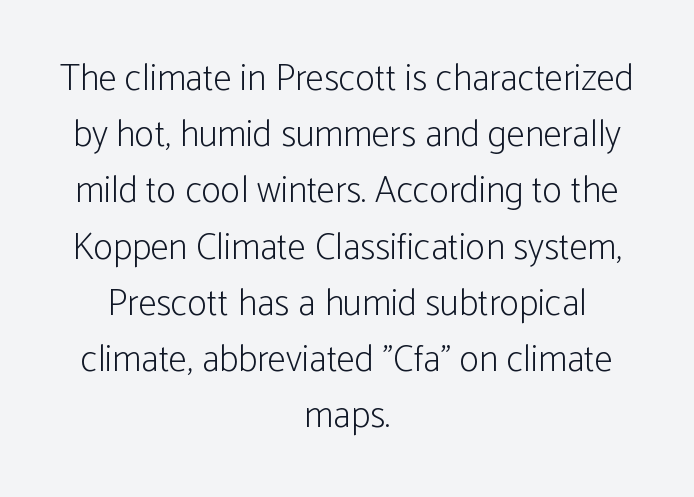
This sample uses plain, unmodified letter spacing. Character widths vary here, with narrow letters taking less room than wide ones. Visually the block forms a symmetrical silhouette, jagged on both flanks. A light-to-regular cut is what we see here.
